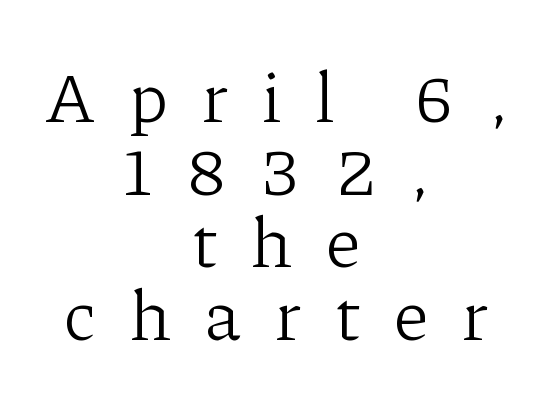
How are the letters spaced? Widely, with obvious added tracking. Posture: straight, roman, zero tilt. Proportional: the letters do not fall into vertical columns. Reading down the block, each line starts at a different indent, mirrored at its end.
